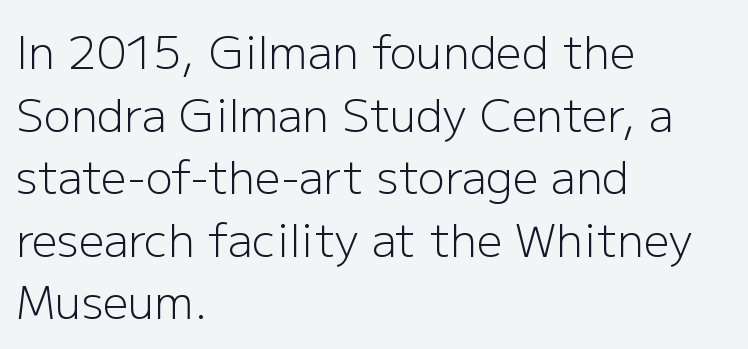
Is the type heavy? It reads as light-to-regular instead. A typesetter would call this zero additional tracking. All the whitespace from short lines collects on the right. These lines are rendered in a variable-pitch font. Vertically, the passage feels balanced, rows spaced as you'd expect.
